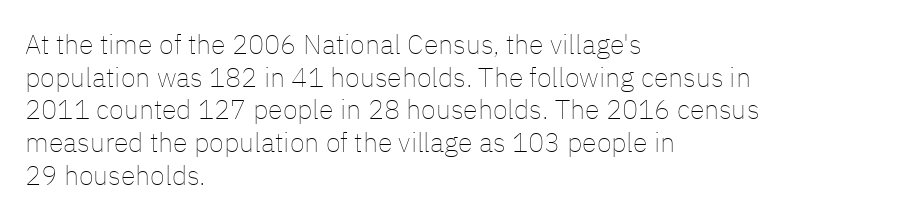
{"italic": "no", "bold": "no", "underline": "no", "align": "left", "line_spacing_ratio": 1.21, "letter_spacing": "normal", "letter_spacing_em": 0.0, "glyph_px": 27}
